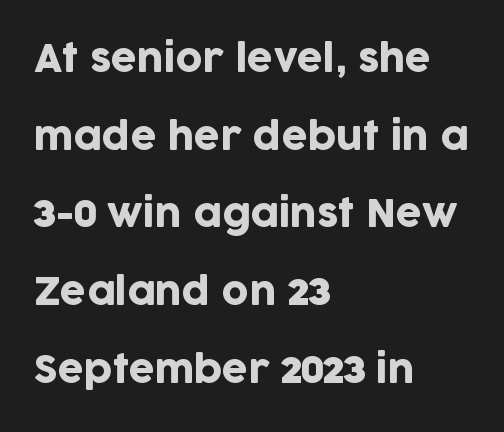
The image shows 37 px sans-serif type, upright; set left-aligned, loose line spacing (2.1x), normal letter spacing, not underlined; low stroke contrast and a large x-height.
